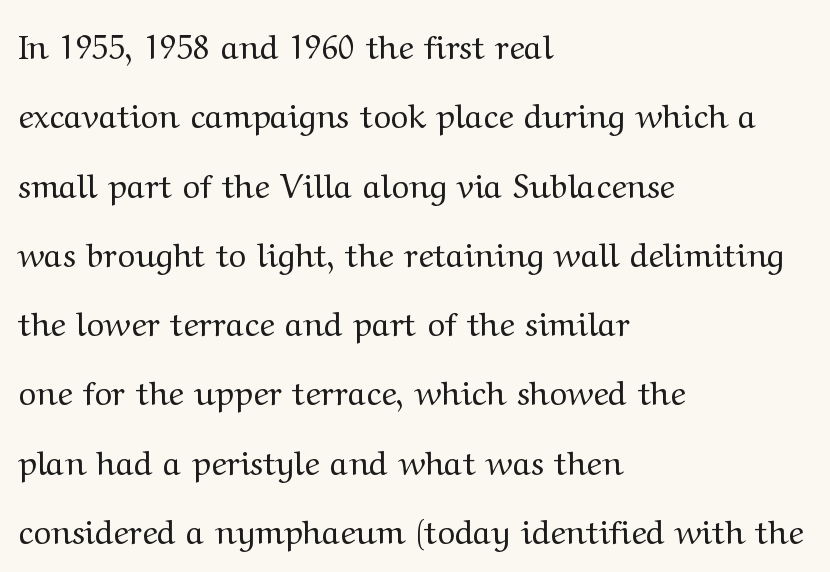
The image shows 33 px regular-weight, wide serif type, upright; set left-aligned, loose line spacing (2.1x), normal letter spacing, not underlined; medium stroke contrast and a medium x-height.
